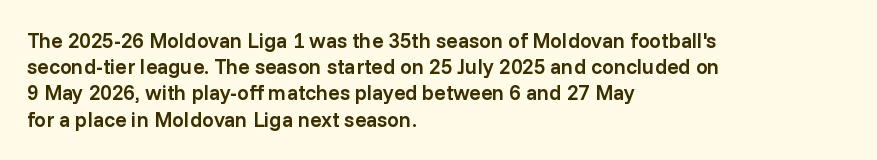
{"italic": "no", "bold": "semi", "underline": "no", "align": "left", "line_spacing": "normal", "line_spacing_ratio": 1.25, "letter_spacing": "normal", "letter_spacing_em": 0.0, "glyph_px": 21}
